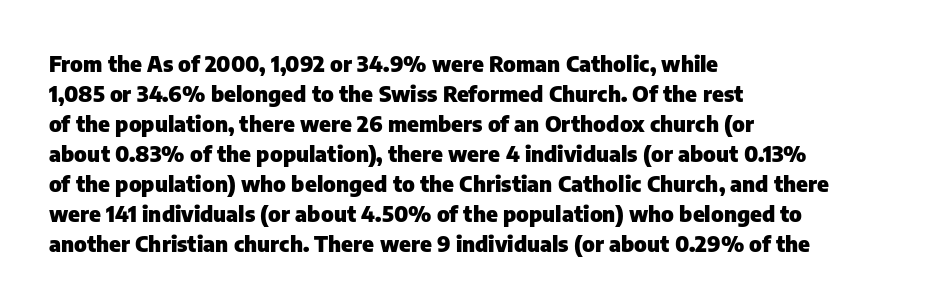
The image shows 22 px bold type, upright; set left-aligned, normal line spacing (1.36x), normal letter spacing, not underlined.
